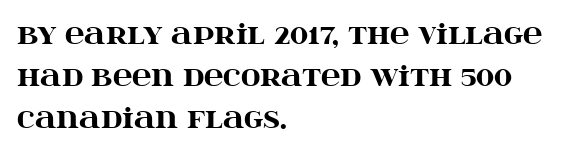
The face used here has the dense, thick strokes of a bold. Students, observe: this is what conventionally led text looks like. Notice how the stems are strictly vertical — no italics here. The setting favours the left margin, as ordinary paragraphs usually do.
